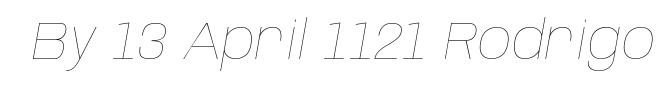
{"italic": "yes", "lean": "right", "slant_degrees": 10, "bold": "no", "weight": "thin", "width": "normal", "stroke_contrast": "low", "x_height": "large", "monospaced": "no", "underline": "no", "letter_spacing": "normal", "letter_spacing_em": 0.0, "glyph_px": 53}
